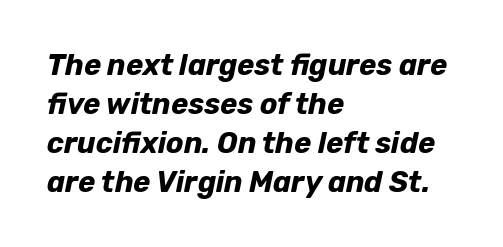
The image shows 29 px bold type, italic (leaning right); set left-aligned, normal line spacing (1.34x), normal letter spacing, not underlined; low stroke contrast and a medium x-height.
